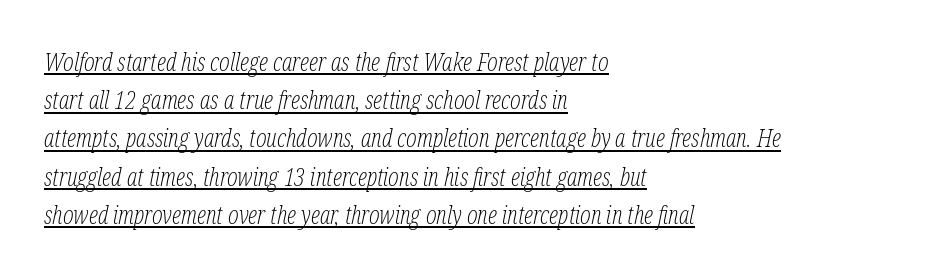
The image shows 25 px text type, italic (leaning right); set left-aligned, normal line spacing (1.53x), normal letter spacing, underlined.
